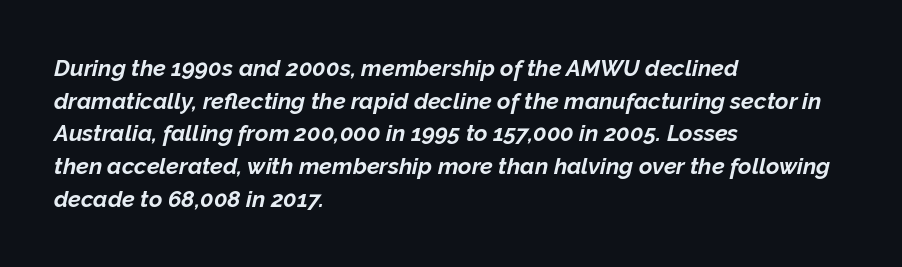
Q: Is the text bold? A: Yes.
Q: Is the text italic (slanted)? A: Yes, it leans right by about 12 degrees.
Q: Is the text underlined? A: No.
Q: How is the paragraph aligned? A: Left-aligned.
Q: Is the spacing between letters normal or unusually wide? A: Normal.
Q: Is the spacing between lines tight, normal or loose? A: Normal.
